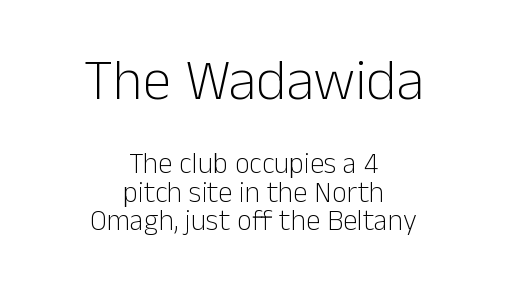
The image shows 58 px light sans-serif type, upright; set centered, tight line spacing (0.98x), normal letter spacing, not underlined; the first (top) block is 2.0x larger; low stroke contrast and a medium x-height.
